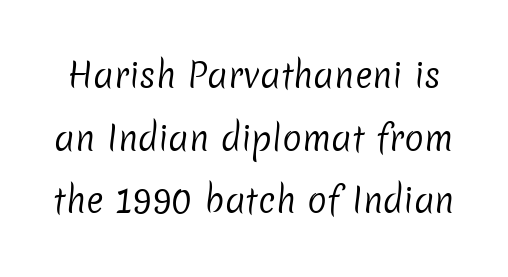
Q: Is the text bold? A: No.
Q: Is the typeface a serif or a sans-serif typeface? A: Sans-serif.
Q: Is the text underlined? A: No.
Q: Is the spacing between letters normal or unusually wide? A: Normal.
Q: Is the spacing between lines tight, normal or loose? A: Loose.
Q: Width (condensed, normal, or wide)? A: Normal.
Q: Stroke contrast? A: Low.
Q: x-height? A: Medium.
Q: Monospaced? A: No.
